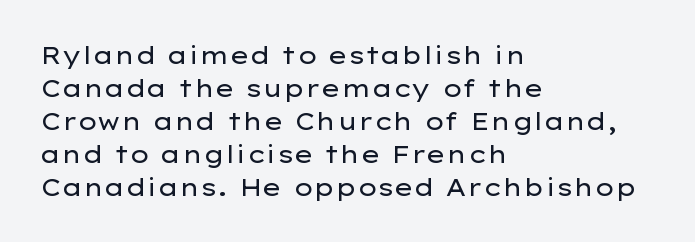
These lines stack with their left ends in a neat column. Letters rest on an invisible, unmarked baseline. The lines sit at an ordinary, default distance from one another. The type sits square on the baseline with zero lean. No letter is thick-stroked: the sample isn't bold. Default kerning and tracking; the words read as compact shapes.
